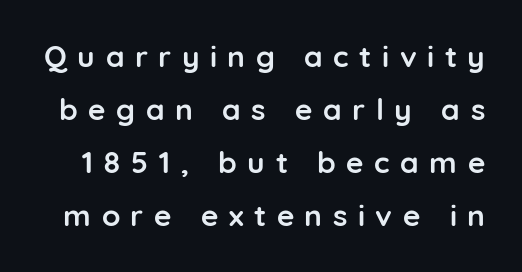
Q: Is the text bold? A: Yes.
Q: Is the text italic (slanted)? A: No, it is upright.
Q: Is the typeface a serif or a sans-serif typeface? A: Sans-serif.
Q: Is the text underlined? A: No.
Q: Is the spacing between letters normal or unusually wide? A: Unusually wide.
Q: Width (condensed, normal, or wide)? A: Normal.
Q: Stroke contrast? A: Low.
Q: x-height? A: Medium.
Q: Monospaced? A: No.
